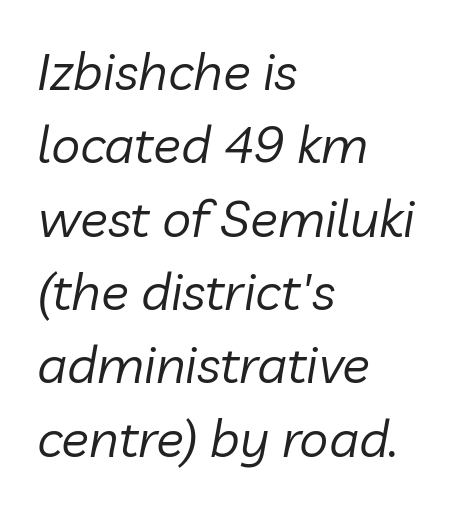
Q: Is the text bold? A: No.
Q: Is the text italic (slanted)? A: Yes, it leans right by about 10 degrees.
Q: Is the text underlined? A: No.
Q: How is the paragraph aligned? A: Left-aligned.
Q: Is the spacing between letters normal or unusually wide? A: Normal.
Q: Is the spacing between lines tight, normal or loose? A: Normal.
Q: Width (condensed, normal, or wide)? A: Normal.
Q: Stroke contrast? A: Low.
Q: x-height? A: Medium.
Q: Monospaced? A: No.
